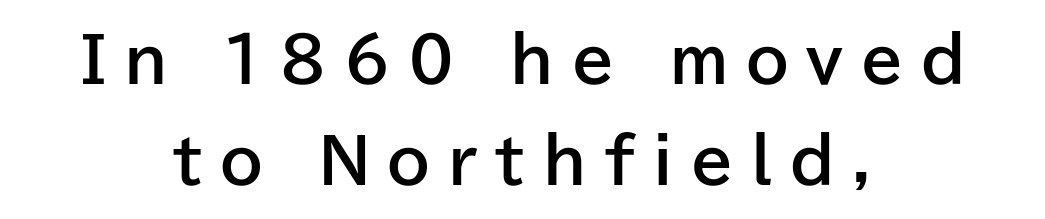
The image shows 61 px bold sans-serif type, upright; set centered, normal line spacing (1.65x), unusually wide letter spacing (+0.29 em), not underlined; low stroke contrast and a medium x-height.
